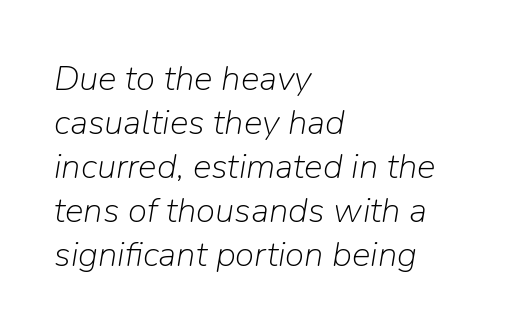
The image shows 35 px light type, italic (leaning right); set left-aligned, normal line spacing (1.26x), normal letter spacing, not underlined; low stroke contrast and a medium x-height.
